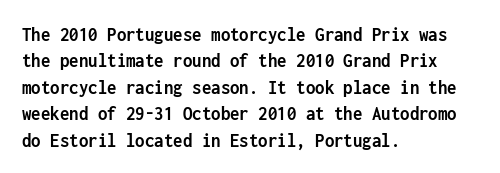
Q: Is the text bold? A: Yes.
Q: Is the text italic (slanted)? A: No, it is upright.
Q: Is the text underlined? A: No.
Q: How is the paragraph aligned? A: Left-aligned.
Q: Is the spacing between letters normal or unusually wide? A: Normal.
Q: Is the spacing between lines tight, normal or loose? A: Normal.
